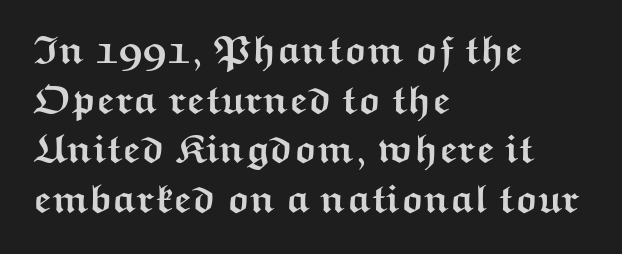
{"serif": "no", "italic": "no", "bold": "yes", "weight": "semibold", "width": "wide", "stroke_contrast": "medium", "x_height": "medium", "monospaced": "no", "underline": "no", "align": "left", "line_spacing_ratio": 1.24, "letter_spacing": "normal", "letter_spacing_em": 0.0, "glyph_px": 40}
